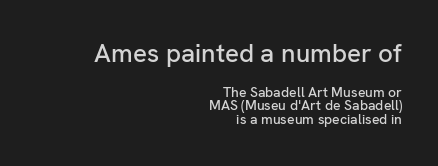
Regarding leading, the lines here are crowded together. Descender tails drop into unmarked territory. Upright lettering throughout. The horizontal fit of the characters is conventional and even. The upper block of text is set noticeably larger than the block beneath it.
